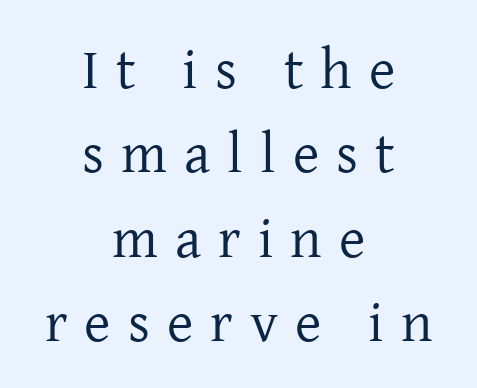
{"serif": "yes", "italic": "no", "bold": "no", "weight": "regular", "width": "normal", "stroke_contrast": "low", "x_height": "medium", "monospaced": "no", "underline": "no", "align": "center", "line_spacing": "normal", "line_spacing_ratio": 1.48, "letter_spacing": "wide", "letter_spacing_em": 0.3, "glyph_px": 57}
